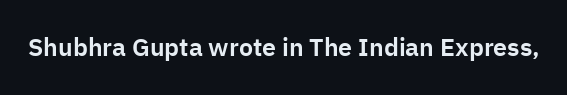
Q: Is the text italic (slanted)? A: No, it is upright.
Q: Is the text underlined? A: No.
Q: Is the spacing between letters normal or unusually wide? A: Normal.
